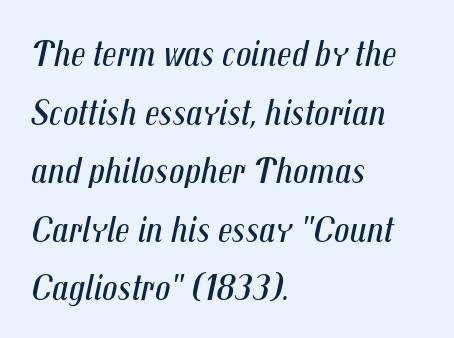
Q: Is the text bold? A: No.
Q: Is the text italic (slanted)? A: Yes, it leans right by about 12 degrees.
Q: Is the text underlined? A: No.
Q: How is the paragraph aligned? A: Left-aligned.
Q: Is the spacing between letters normal or unusually wide? A: Normal.
Q: Is the spacing between lines tight, normal or loose? A: Normal.
Q: Width (condensed, normal, or wide)? A: Condensed.
Q: Stroke contrast? A: Medium.
Q: x-height? A: Medium.
Q: Monospaced? A: No.
